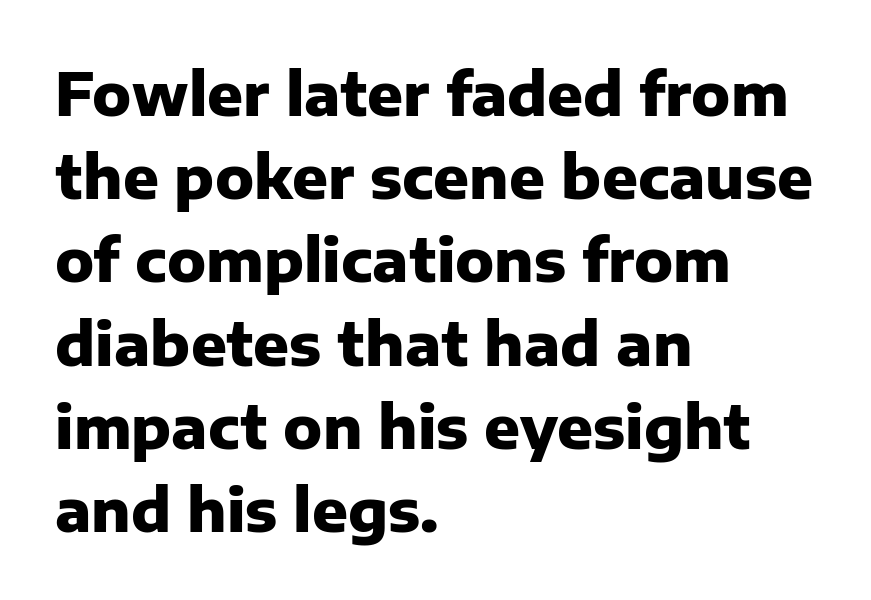
Q: Is the text bold? A: Yes.
Q: Is the text italic (slanted)? A: No, it is upright.
Q: Is the typeface a serif or a sans-serif typeface? A: Sans-serif.
Q: Is the text underlined? A: No.
Q: How is the paragraph aligned? A: Left-aligned.
Q: Is the spacing between letters normal or unusually wide? A: Normal.
Q: Is the spacing between lines tight, normal or loose? A: Normal.
Q: Width (condensed, normal, or wide)? A: Normal.
Q: Stroke contrast? A: Low.
Q: x-height? A: Medium.
Q: Monospaced? A: No.
